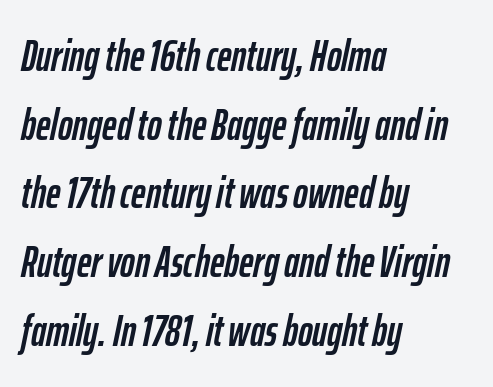
Typeset ragged right — the left edge is the straight one. Decoration check: the copy has no underline. The line texture is even and compact thanks to regular tracking. Varying glyph widths throughout — classic text-font behaviour. The text carries the slant typical of an italic or oblique font.
